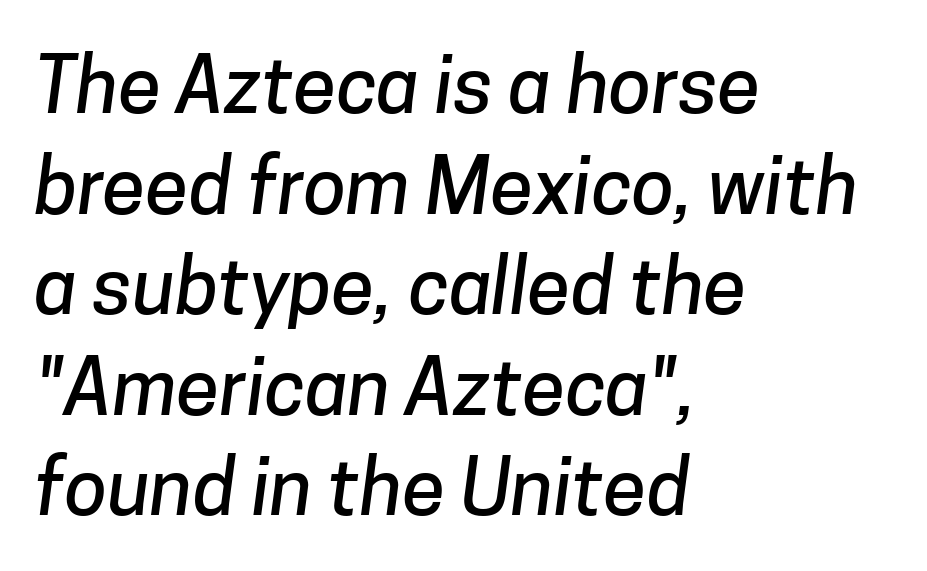
The image shows 78 px sans-serif type; set left-aligned, normal line spacing (1.29x), normal letter spacing, not underlined; low stroke contrast and a medium x-height.
